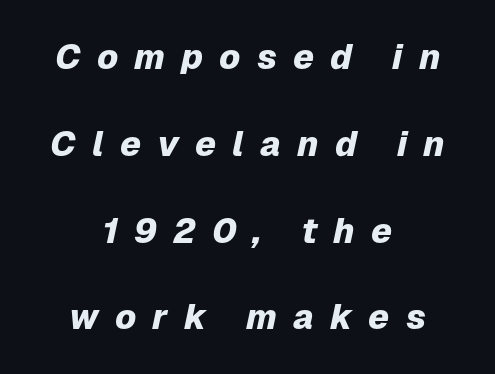
Inter-character spacing is expanded well beyond the font's built-in metrics. Set as a true bold cut, around the 700 mark. Spacing verdict: proportional, widths tailored to each character. Widely set lines give the paragraph a tall, airy silhouette. In terms of posture, this sample is oblique.
